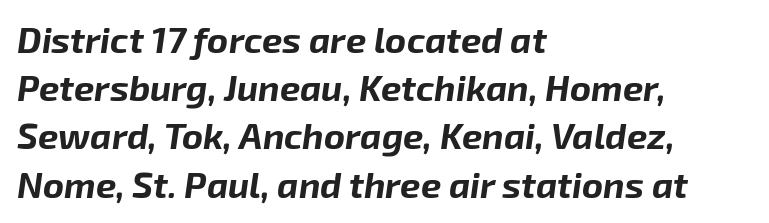
The image shows 36 px bold type, italic (leaning right); set left-aligned, normal line spacing (1.34x), normal letter spacing, not underlined; low stroke contrast and a medium x-height.
